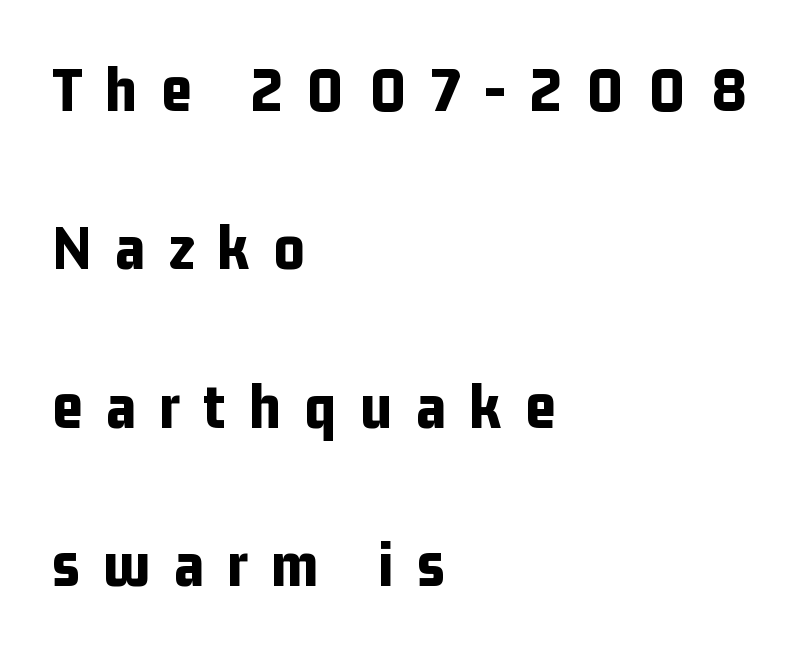
The image shows 66 px bold, condensed sans-serif type, upright; set left-aligned, loose line spacing (2.4x), unusually wide letter spacing (+0.36 em), not underlined; low stroke contrast and a medium x-height.
